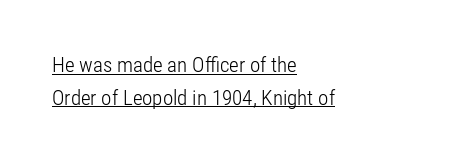
The image shows 21 px text type, upright; set left-aligned, normal line spacing (1.55x), normal letter spacing, underlined.
